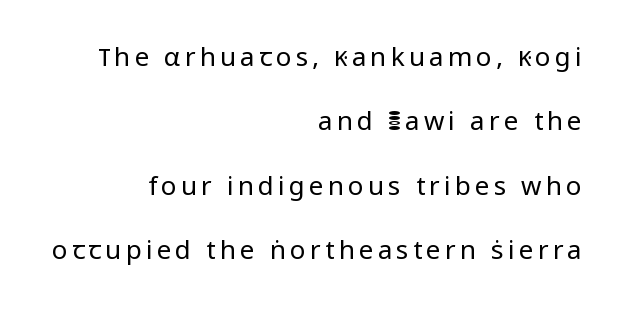
{"italic": "no", "bold": "no", "underline": "no", "align": "right", "line_spacing": "loose", "line_spacing_ratio": 2.48, "glyph_px": 26}
